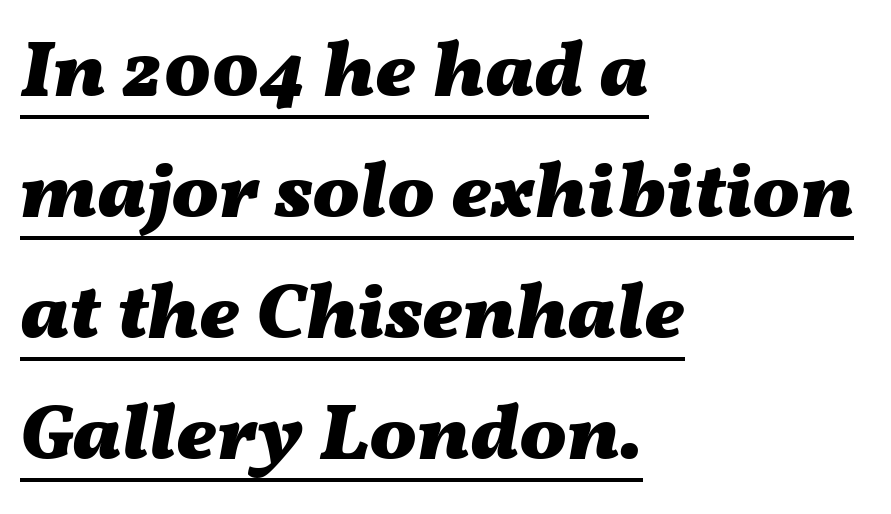
The image shows 79 px heavy, wide type, italic (leaning right); set left-aligned, normal line spacing (1.53x), normal letter spacing, underlined; medium stroke contrast and a medium x-height.
